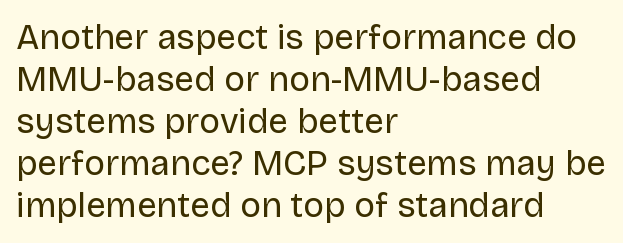
The space directly below the letters is spotless. Caption: multi-line text, flush left, ragged right. If you drew a line through each stem, it would be perfectly vertical. Each letter keeps its own natural width here, so spacing adapts to shape. Stroke terminals: plain, sans-serif. Is the stroke heavy? The answer is a plain regular-or-lighter.
